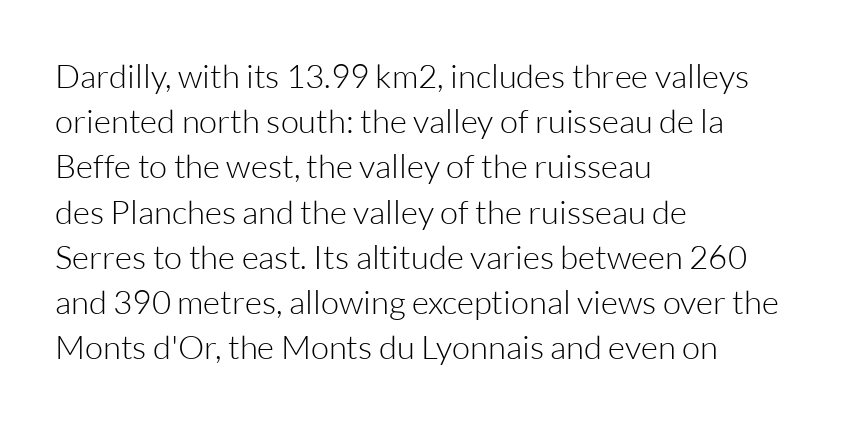
The image shows 33 px light sans-serif type, upright; set left-aligned, normal line spacing (1.37x), normal letter spacing, not underlined; low stroke contrast and a medium x-height.
